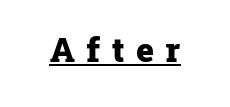
The typography opts for an upright posture over an oblique one. Observe the serifs anchoring each vertical stroke in this sample. Display-style spreading of the glyphs; the letterfit is very open. Descenders here cross a horizontal rule under the line. Emphasis by weight is at full strength: bold.
